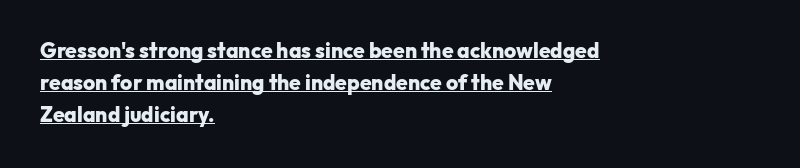
Q: Is the text bold? A: Yes.
Q: Is the text italic (slanted)? A: No, it is upright.
Q: Is the text underlined? A: Yes.
Q: How is the paragraph aligned? A: Left-aligned.
Q: Is the spacing between letters normal or unusually wide? A: Normal.
Q: Is the spacing between lines tight, normal or loose? A: Normal.
